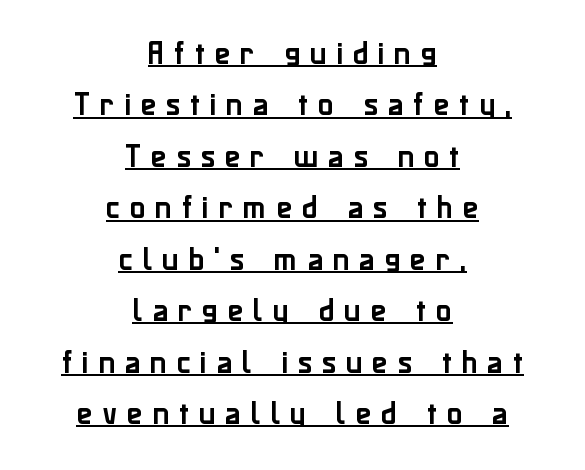
Q: Is the text italic (slanted)? A: No, it is upright.
Q: Is the text underlined? A: Yes.
Q: How is the paragraph aligned? A: Centered.
Q: Is the spacing between letters normal or unusually wide? A: Unusually wide.
Q: Is the spacing between lines tight, normal or loose? A: Loose.
